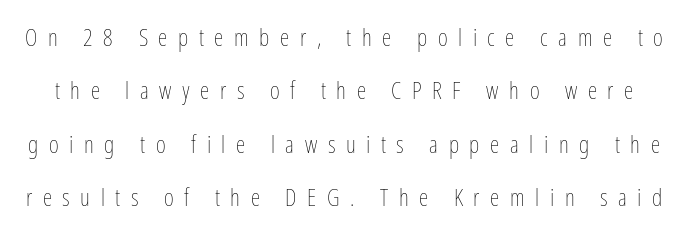
{"italic": "no", "bold": "no", "underline": "no", "line_spacing": "loose", "line_spacing_ratio": 2.22, "letter_spacing": "wide", "letter_spacing_em": 0.44, "glyph_px": 24}
